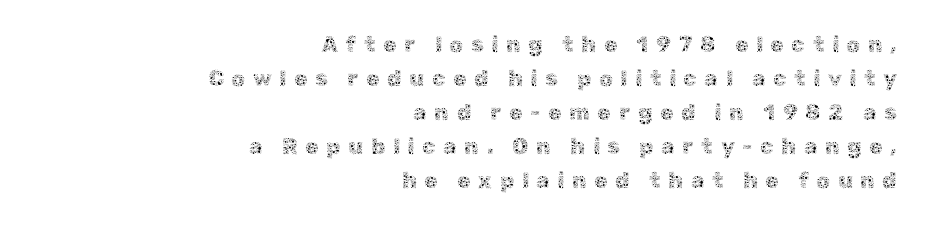
The image shows 22 px text type, upright; set right-aligned, normal line spacing (1.54x), unusually wide letter spacing (+0.34 em), not underlined.
